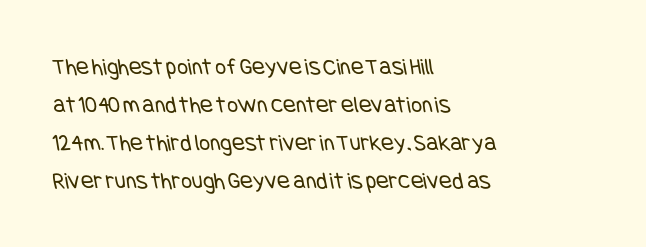
Q: Is the text bold? A: No.
Q: Is the text underlined? A: No.
Q: How is the paragraph aligned? A: Left-aligned.
Q: Is the spacing between letters normal or unusually wide? A: Normal.
Q: Is the spacing between lines tight, normal or loose? A: Normal.
